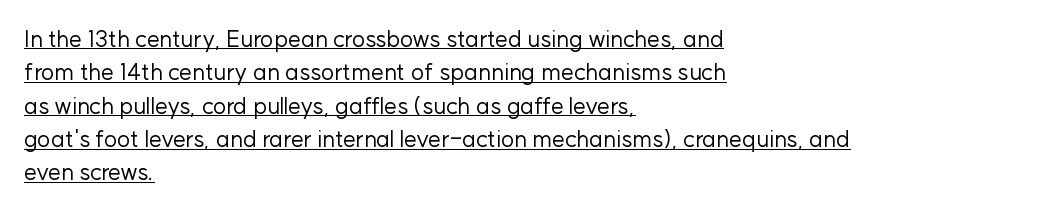
Q: Is the text bold? A: No.
Q: Is the text italic (slanted)? A: No, it is upright.
Q: Is the text underlined? A: Yes.
Q: How is the paragraph aligned? A: Left-aligned.
Q: Is the spacing between letters normal or unusually wide? A: Normal.
Q: Is the spacing between lines tight, normal or loose? A: Normal.
